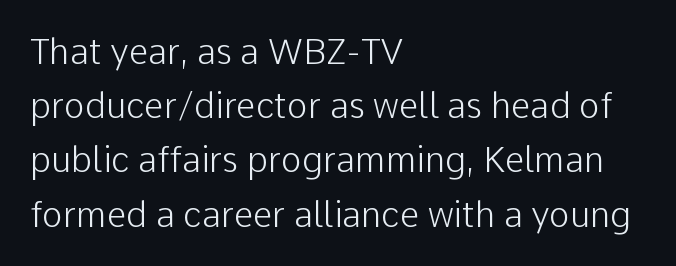
Q: Is the text bold? A: No.
Q: Is the text italic (slanted)? A: No, it is upright.
Q: Is the typeface a serif or a sans-serif typeface? A: Sans-serif.
Q: Is the text underlined? A: No.
Q: How is the paragraph aligned? A: Left-aligned.
Q: Is the spacing between letters normal or unusually wide? A: Normal.
Q: Is the spacing between lines tight, normal or loose? A: Normal.
Q: Width (condensed, normal, or wide)? A: Normal.
Q: Stroke contrast? A: Low.
Q: x-height? A: Medium.
Q: Monospaced? A: No.
